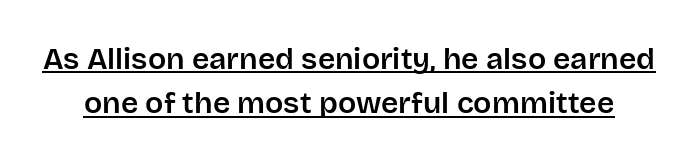
The image shows 30 px sans-serif type, upright; set normal line spacing (1.48x), normal letter spacing, underlined; low stroke contrast and a large x-height.
